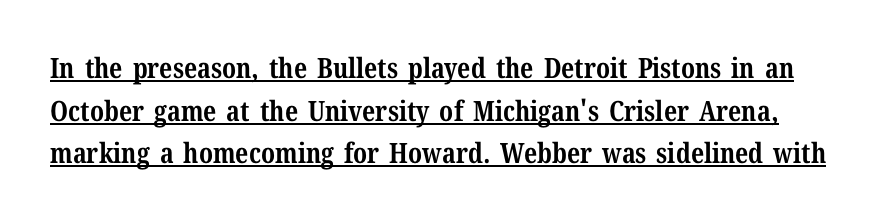
The image shows 28 px bold serif type, upright; set normal line spacing (1.52x), normal letter spacing, underlined; medium stroke contrast and a medium x-height.
